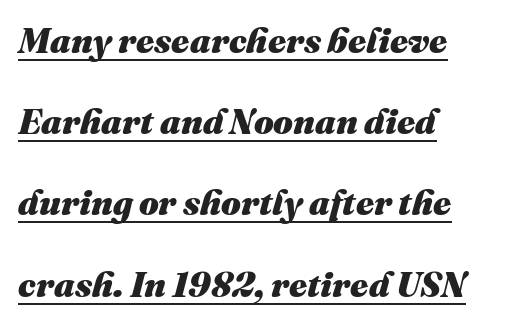
The image shows 35 px heavy type, italic (leaning right); set left-aligned, loose line spacing (2.32x), normal letter spacing, underlined; medium stroke contrast and a medium x-height.
